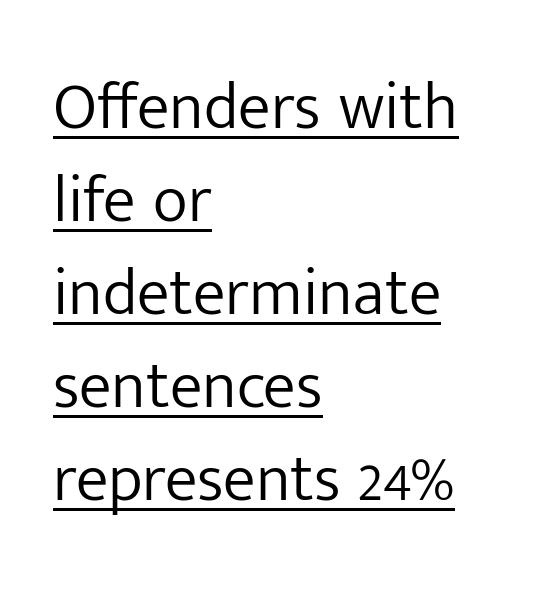
{"serif": "no", "italic": "no", "bold": "no", "weight": "light", "width": "normal", "stroke_contrast": "low", "x_height": "medium", "monospaced": "no", "underline": "yes", "align": "left", "line_spacing": "normal", "line_spacing_ratio": 1.41, "letter_spacing": "normal", "letter_spacing_em": 0.0, "glyph_px": 66}
